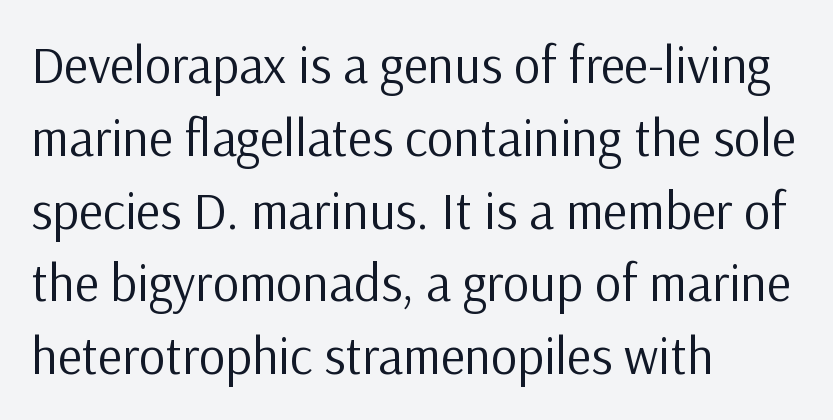
{"serif": "no", "italic": "no", "bold": "no", "weight": "regular", "width": "normal", "stroke_contrast": "low", "x_height": "medium", "monospaced": "no", "underline": "no", "align": "left", "line_spacing": "normal", "line_spacing_ratio": 1.4, "letter_spacing": "normal", "letter_spacing_em": 0.0, "glyph_px": 52}
